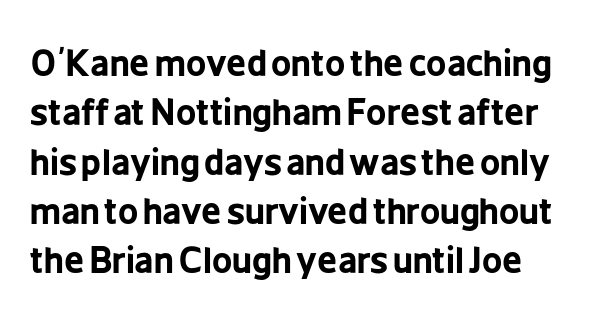
Is this a fixed-width face? No — the glyphs have proportional, varying widths. Each new line begins a customary step beneath the previous one. The letters stand upright; this is a roman face. The compositor pushed each line to the left boundary. Letter spacing: default. The strokes are fattened all the way to bold.
